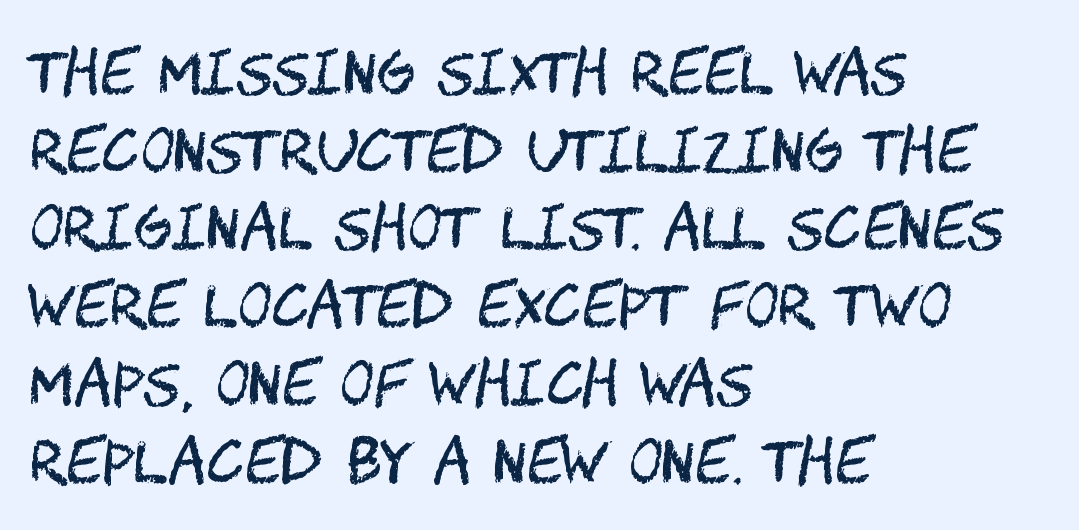
The image shows 58 px regular-weight, condensed sans-serif type, upright; set left-aligned, normal line spacing (1.34x), normal letter spacing, not underlined; medium stroke contrast and a large x-height.
